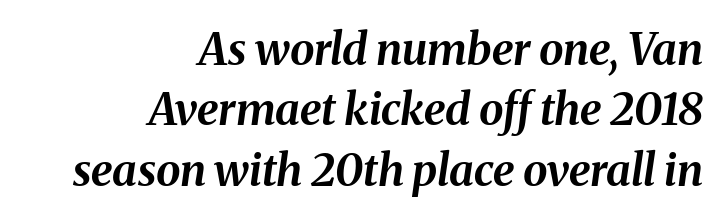
{"italic": "yes", "lean": "right", "slant_degrees": 8, "bold": "yes", "weight": "bold", "width": "normal", "stroke_contrast": "medium", "x_height": "medium", "monospaced": "no", "underline": "no", "align": "right", "line_spacing": "normal", "line_spacing_ratio": 1.37, "letter_spacing": "normal", "letter_spacing_em": 0.0, "glyph_px": 44}
